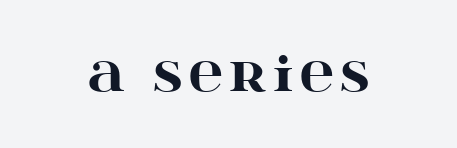
{"serif": "yes", "italic": "no", "bold": "yes", "weight": "heavy", "width": "wide", "stroke_contrast": "high", "x_height": "large", "monospaced": "no", "underline": "no", "glyph_px": 47}
